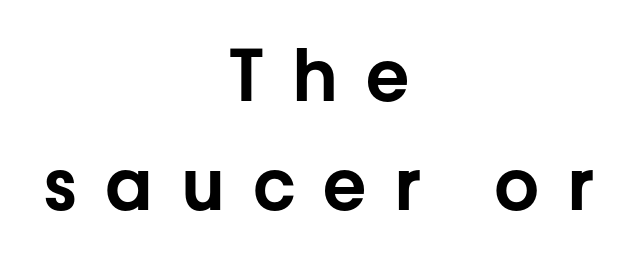
Q: Is the text italic (slanted)? A: No, it is upright.
Q: Is the typeface a serif or a sans-serif typeface? A: Sans-serif.
Q: Is the text underlined? A: No.
Q: How is the paragraph aligned? A: Centered.
Q: Is the spacing between letters normal or unusually wide? A: Unusually wide.
Q: Is the spacing between lines tight, normal or loose? A: Normal.
Q: Width (condensed, normal, or wide)? A: Normal.
Q: Stroke contrast? A: Low.
Q: x-height? A: Medium.
Q: Monospaced? A: No.
